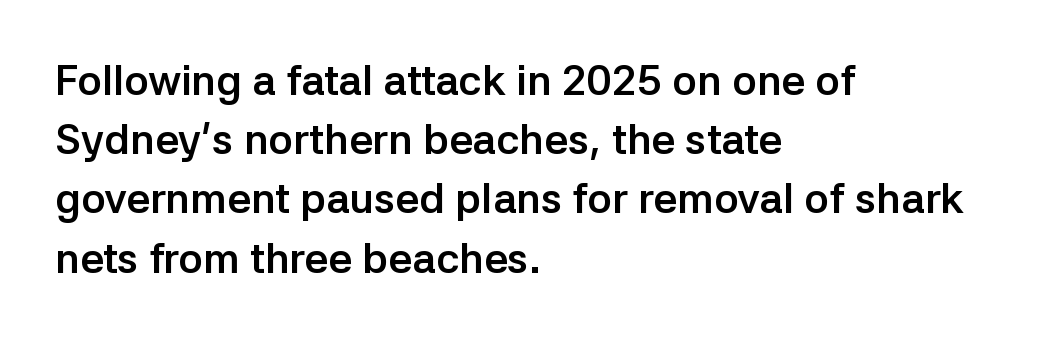
Q: Is the text bold? A: Yes.
Q: Is the text italic (slanted)? A: No, it is upright.
Q: Is the typeface a serif or a sans-serif typeface? A: Sans-serif.
Q: Is the text underlined? A: No.
Q: How is the paragraph aligned? A: Left-aligned.
Q: Is the spacing between letters normal or unusually wide? A: Normal.
Q: Is the spacing between lines tight, normal or loose? A: Normal.
Q: Width (condensed, normal, or wide)? A: Normal.
Q: Stroke contrast? A: Low.
Q: x-height? A: Medium.
Q: Monospaced? A: No.
